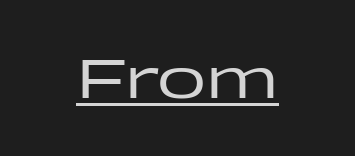
Q: Is the text italic (slanted)? A: No, it is upright.
Q: Is the typeface a serif or a sans-serif typeface? A: Sans-serif.
Q: Is the text underlined? A: Yes.
Q: Is the spacing between letters normal or unusually wide? A: Normal.
Q: Width (condensed, normal, or wide)? A: Wide.
Q: Stroke contrast? A: Low.
Q: x-height? A: Medium.
Q: Monospaced? A: No.
